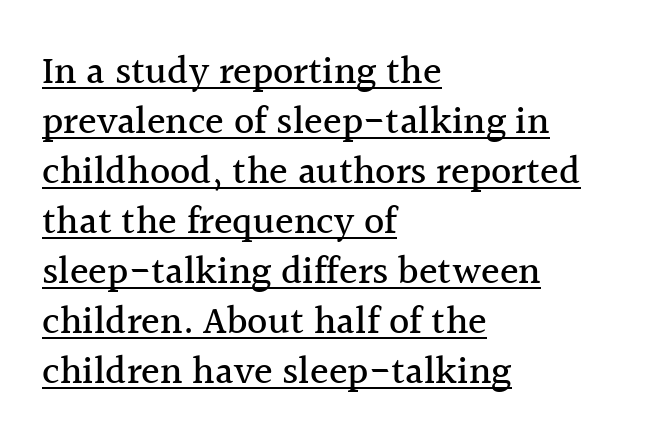
Character widths vary here, with narrow letters taking less room than wide ones. Vertical strokes here are truly vertical. The face used here appears with an underline applied. Baseline-to-baseline distance is the conventional proportion of letter height.
